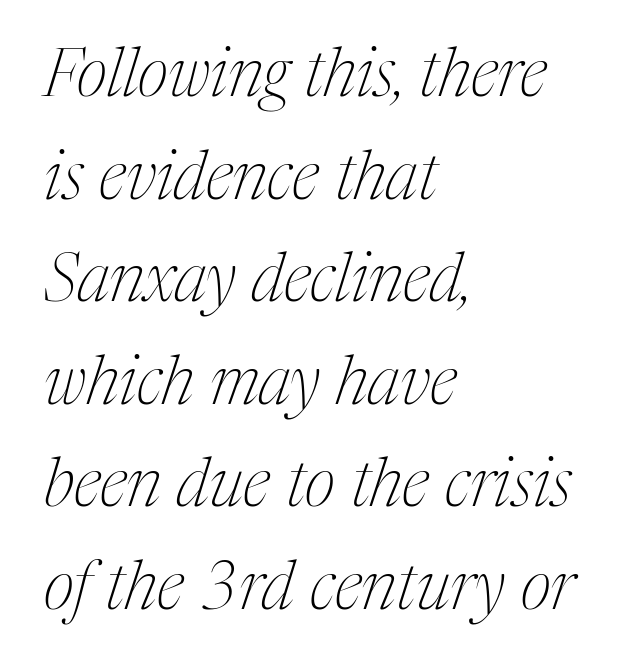
The image shows 67 px thin, condensed serif type, italic (leaning right); set left-aligned, normal line spacing (1.53x), normal letter spacing, not underlined; medium stroke contrast and a medium x-height.
